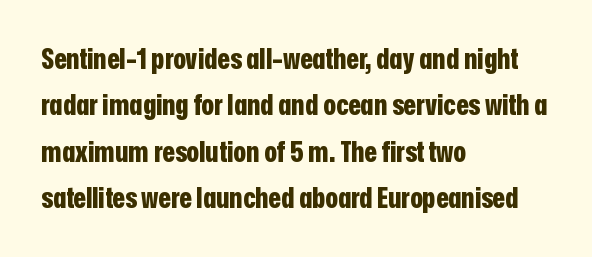
The paragraph has a hard left edge and a soft right edge. These lines are rendered in a variable-pitch font. Letter spacing: default. Each letter's strokes conclude bluntly, with no projecting serifs.
